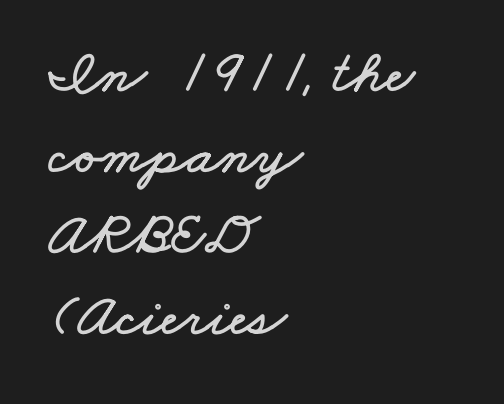
{"width": "wide", "stroke_contrast": "low", "x_height": "small", "monospaced": "no", "underline": "no", "align": "left", "line_spacing": "normal", "line_spacing_ratio": 1.33, "letter_spacing": "normal", "letter_spacing_em": 0.0, "glyph_px": 61}
